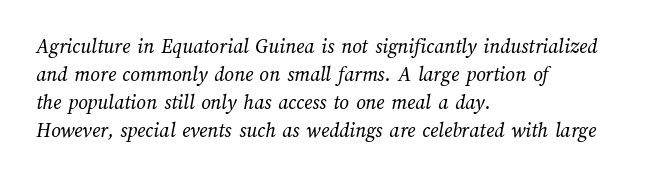
Q: Is the text bold? A: No.
Q: Is the text underlined? A: No.
Q: How is the paragraph aligned? A: Left-aligned.
Q: Is the spacing between letters normal or unusually wide? A: Normal.
Q: Is the spacing between lines tight, normal or loose? A: Normal.
